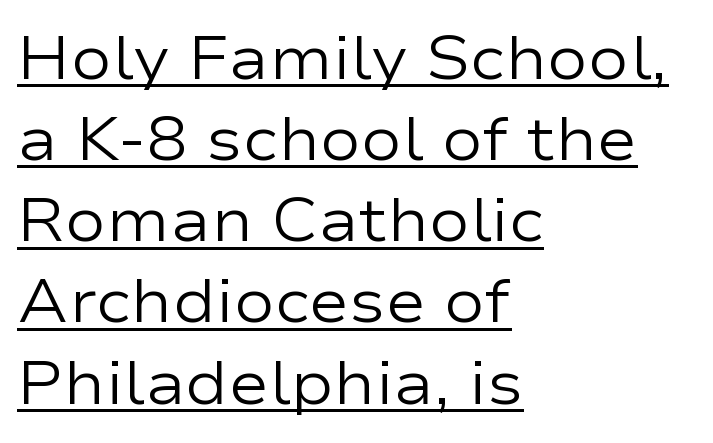
No extra ink here — the face is not bold. The rendering uses a moderate line-height, typical for paragraphs. Looks like regular typesetting: each glyph gets only the width it needs. Compared with typical body copy, the letter spacing here is the same. No italicization has been applied; the sample stays upright.
